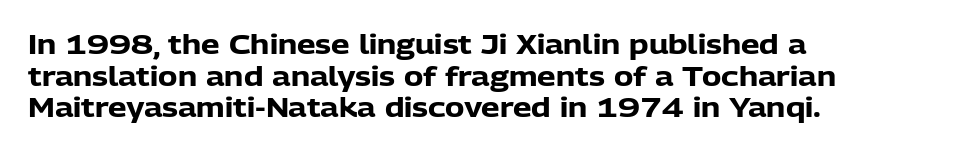
{"italic": "no", "bold": "yes", "underline": "no", "align": "left", "line_spacing_ratio": 1.22, "letter_spacing": "normal", "letter_spacing_em": 0.0, "glyph_px": 26}
